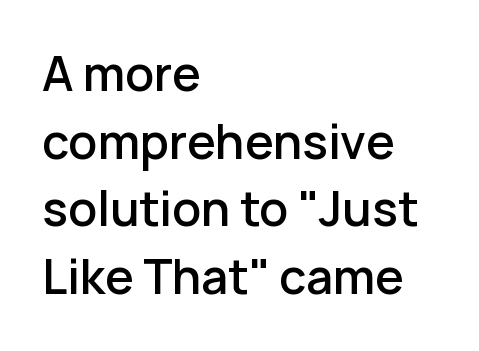
Q: Is the text bold? A: Semi-bold.
Q: Is the text italic (slanted)? A: No, it is upright.
Q: Is the typeface a serif or a sans-serif typeface? A: Sans-serif.
Q: Is the text underlined? A: No.
Q: How is the paragraph aligned? A: Left-aligned.
Q: Is the spacing between letters normal or unusually wide? A: Normal.
Q: Is the spacing between lines tight, normal or loose? A: Normal.
Q: Width (condensed, normal, or wide)? A: Normal.
Q: Stroke contrast? A: Low.
Q: x-height? A: Medium.
Q: Monospaced? A: No.
